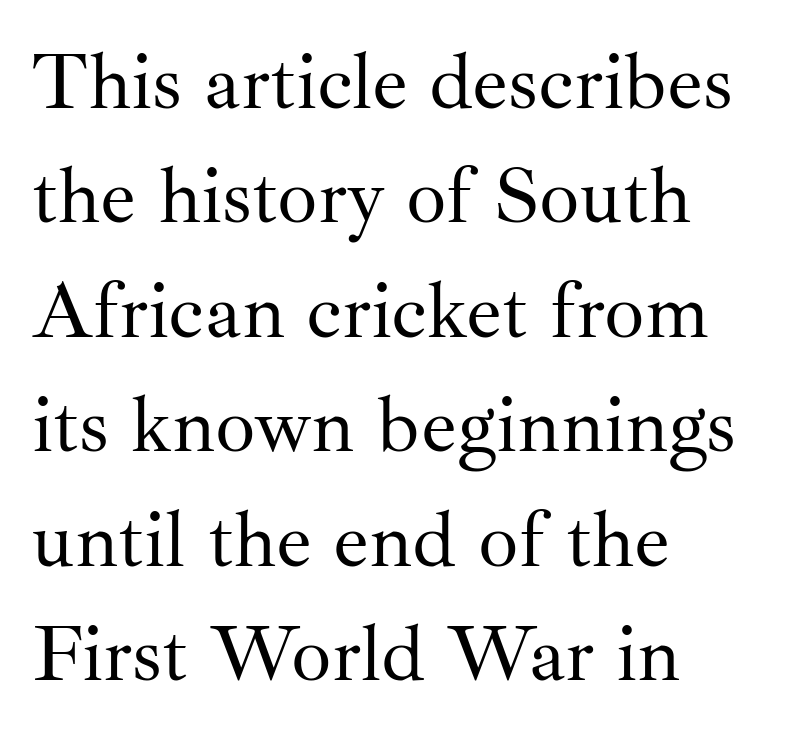
The image shows 80 px regular-weight serif type, upright; set left-aligned, normal line spacing (1.43x), normal letter spacing, not underlined; medium stroke contrast and a small x-height.
